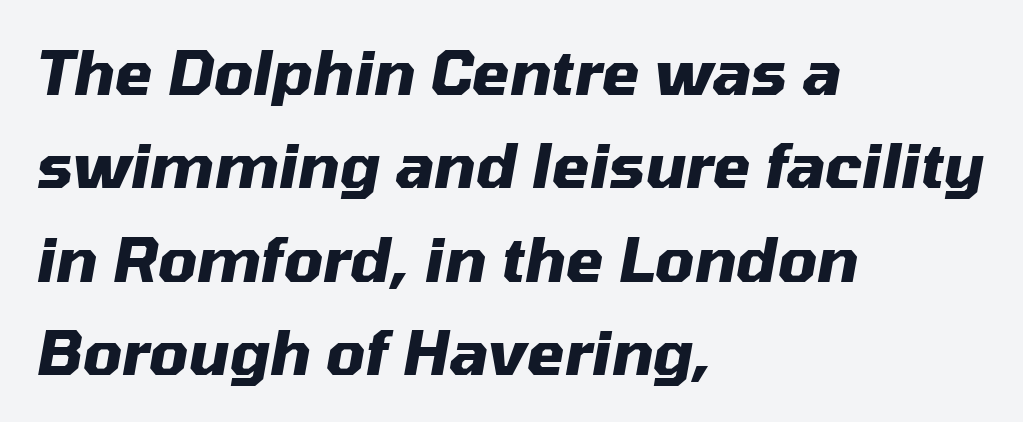
The horizontal fit of the characters is conventional and even. A clean baseline with only descenders dipping below it. The leading is moderate, giving the passage an even texture. The passage is arranged the way most books set body copy — flush left.
